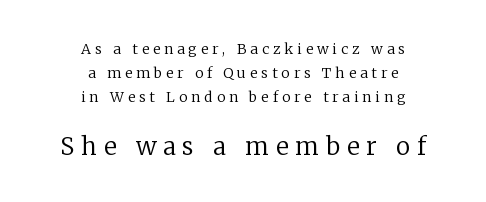
The image shows 24 px text type, upright; set centered, normal line spacing (1.7x), unusually wide letter spacing (+0.29 em), not underlined; the second (bottom) block is 1.71x larger.
